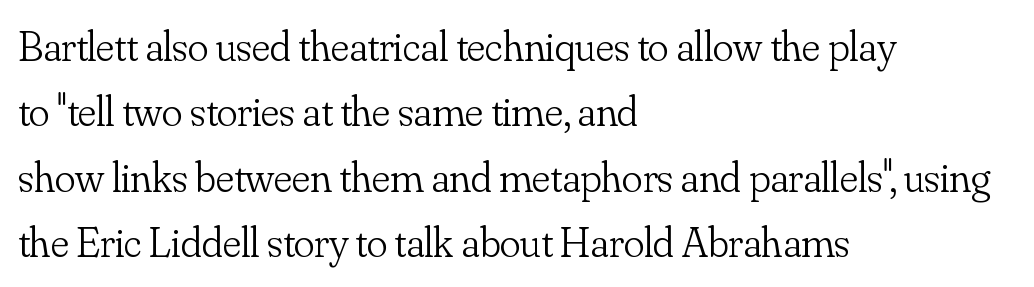
Q: Is the text bold? A: No.
Q: Is the text italic (slanted)? A: No, it is upright.
Q: Is the typeface a serif or a sans-serif typeface? A: Serif.
Q: Is the text underlined? A: No.
Q: How is the paragraph aligned? A: Left-aligned.
Q: Is the spacing between letters normal or unusually wide? A: Normal.
Q: Is the spacing between lines tight, normal or loose? A: Normal.
Q: Width (condensed, normal, or wide)? A: Normal.
Q: Stroke contrast? A: Low.
Q: x-height? A: Small.
Q: Monospaced? A: No.
